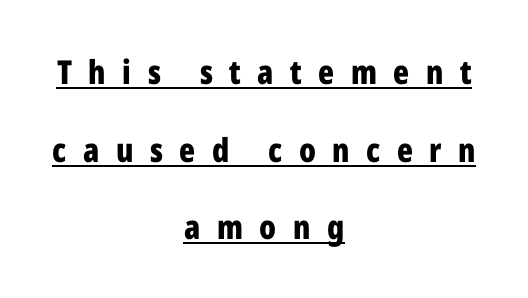
{"serif": "no", "italic": "no", "bold": "yes", "weight": "bold", "width": "condensed", "stroke_contrast": "low", "x_height": "medium", "monospaced": "no", "underline": "yes", "align": "center", "line_spacing": "loose", "line_spacing_ratio": 2.35, "letter_spacing": "wide", "letter_spacing_em": 0.5, "glyph_px": 33}
